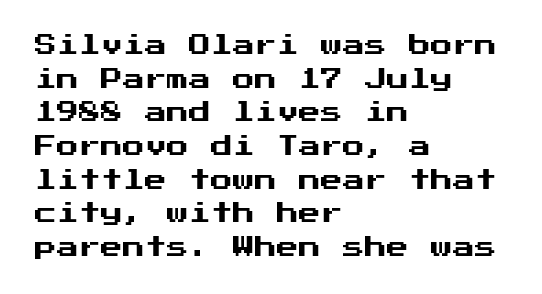
One glance says typical: line gaps are just what's usual. The letters stand upright; this is a roman face. The gap between lines stays unmarked. These lines keep a tight, regular rhythm from letter to letter. Casual observation: everything's shoved over to the left.
